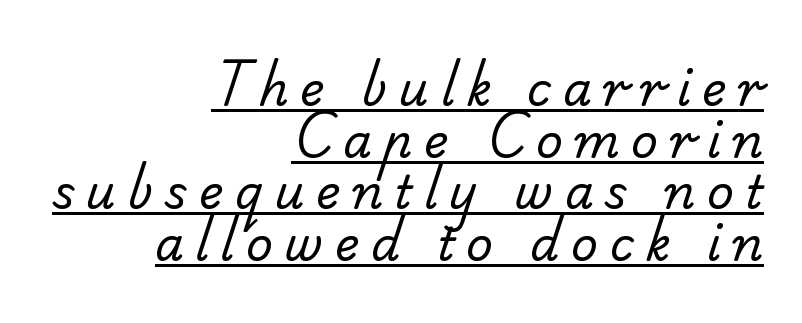
Q: Is the text bold? A: No.
Q: Is the typeface a serif or a sans-serif typeface? A: Sans-serif.
Q: Is the text underlined? A: Yes.
Q: How is the paragraph aligned? A: Right-aligned.
Q: Is the spacing between letters normal or unusually wide? A: Unusually wide.
Q: Is the spacing between lines tight, normal or loose? A: Tight.
Q: Width (condensed, normal, or wide)? A: Normal.
Q: Stroke contrast? A: Low.
Q: x-height? A: Small.
Q: Monospaced? A: No.
